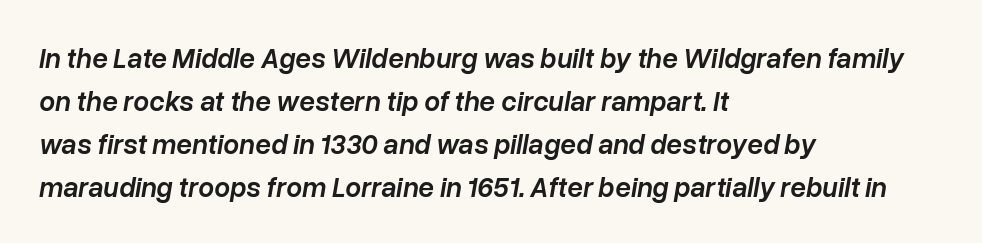
The passage shown has conventional tracking throughout. Leading matches the norm, producing a regular column. Each line starts at the same left margin while the right side varies. Each row of text sits above clean, open space. Character widths vary here, with narrow letters taking less room than wide ones. The face used here has a pronounced slope to its letters.
